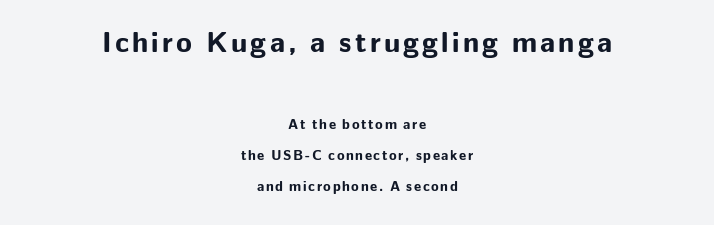
{"serif": "no", "italic": "no", "bold": "yes", "weight": "bold", "width": "normal", "stroke_contrast": "low", "x_height": "medium", "monospaced": "no", "underline": "no", "align": "center", "line_spacing": "loose", "line_spacing_ratio": 2.22, "larger_block": "first", "size_ratio": 2.07, "glyph_px": 29}
